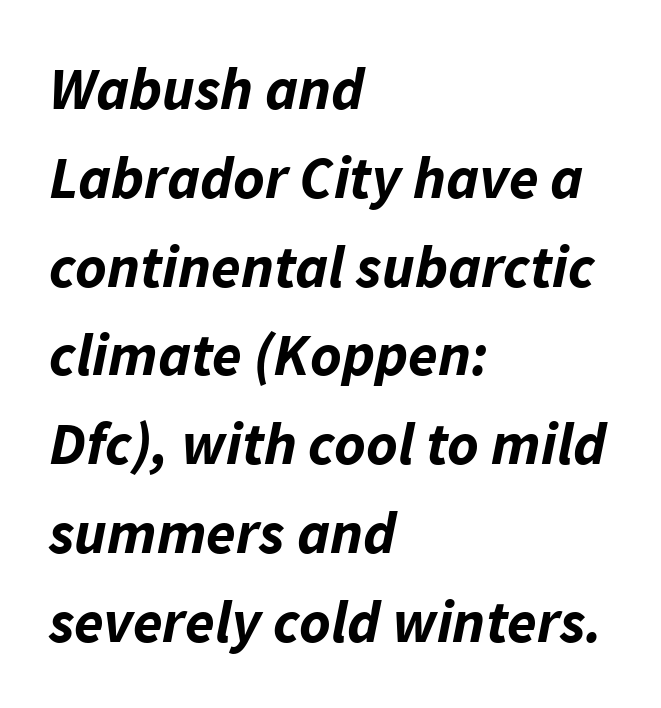
The lines are quadded left. As a designer I'd log this as weight 700, bold. Spacing between characters is what you'd get straight out of the box. Each letter keeps its own natural width here, so spacing adapts to shape. Students, observe: this is what conventionally led text looks like.
